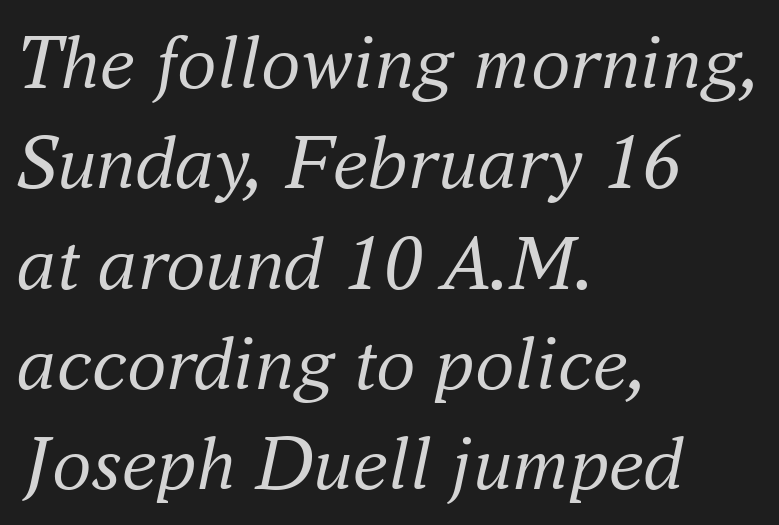
These lines are rendered in a variable-pitch font. Here the glyphs are tracked normally, forming tight word shapes. Think standard paragraph weight, or any step lighter than that. This rendering features lettering with no underline. Is this a sans? No — the strokes have serifs. Layout note: lines flush left.
